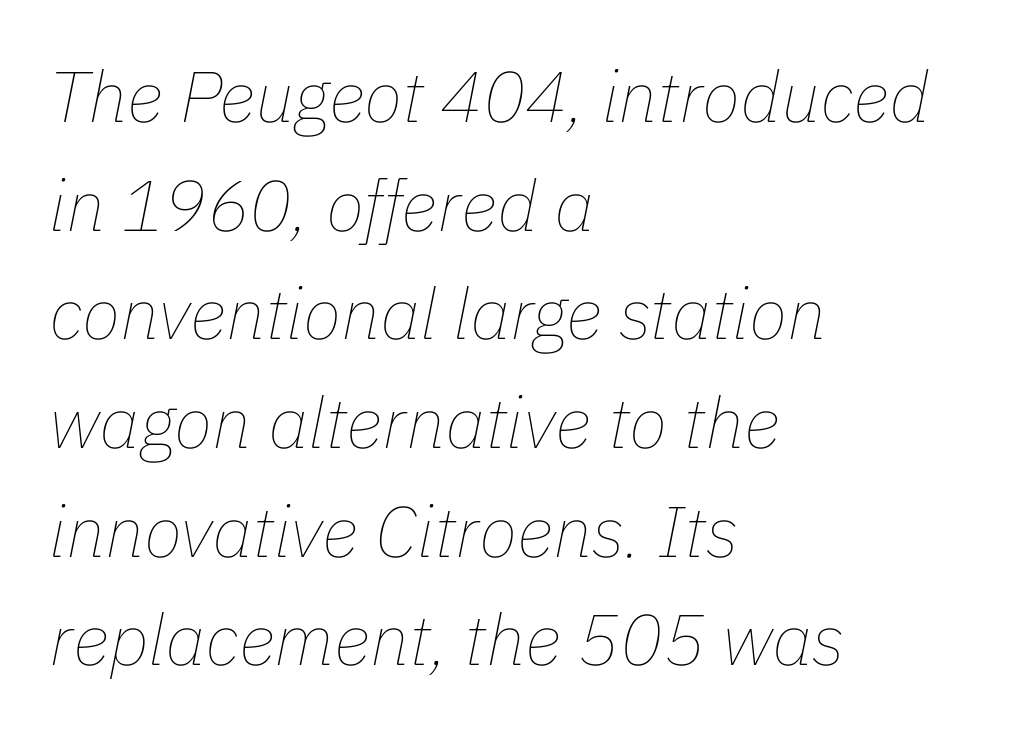
Q: Is the text bold? A: No.
Q: Is the text italic (slanted)? A: Yes, it leans right by about 11 degrees.
Q: Is the text underlined? A: No.
Q: How is the paragraph aligned? A: Left-aligned.
Q: Is the spacing between letters normal or unusually wide? A: Normal.
Q: Is the spacing between lines tight, normal or loose? A: Normal.
Q: Width (condensed, normal, or wide)? A: Normal.
Q: Stroke contrast? A: Low.
Q: x-height? A: Medium.
Q: Monospaced? A: No.
